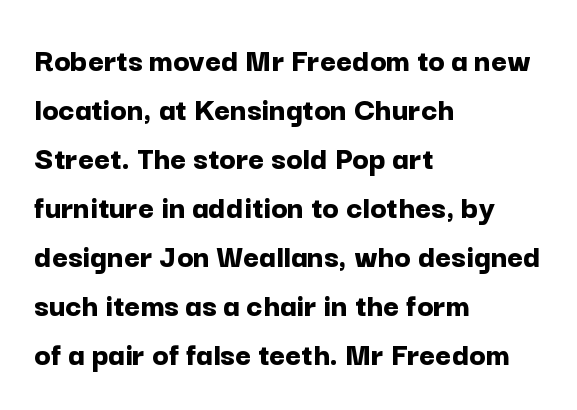
The typeface chosen for these lines omits serifs. Regarding leading, the lines here are spaced in the standard way. The line texture is even and compact thanks to regular tracking. The letters stand upright; this is a roman face. The glyphs are unaccompanied by any horizontal stroke below them. Typographic density is high because the face is bold.
